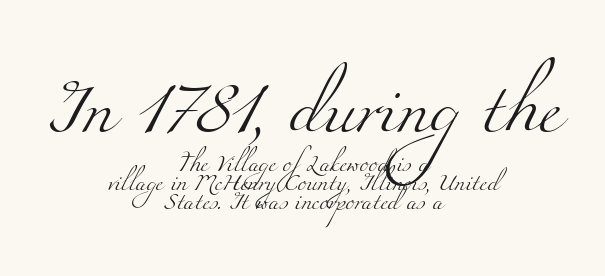
Weight class: somewhere from thin through regular. Here the glyphs are tracked normally, forming tight word shapes. Note: larger setting up top, smaller setting below. Students, observe: this is what under-led, compact text looks like.
